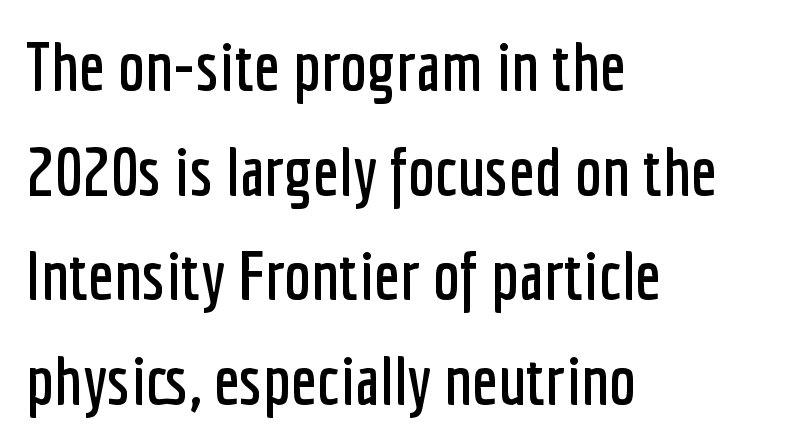
Q: Is the text italic (slanted)? A: No, it is upright.
Q: Is the typeface a serif or a sans-serif typeface? A: Sans-serif.
Q: Is the text underlined? A: No.
Q: How is the paragraph aligned? A: Left-aligned.
Q: Is the spacing between letters normal or unusually wide? A: Normal.
Q: Is the spacing between lines tight, normal or loose? A: Normal.
Q: Width (condensed, normal, or wide)? A: Condensed.
Q: Stroke contrast? A: Low.
Q: x-height? A: Medium.
Q: Monospaced? A: No.
